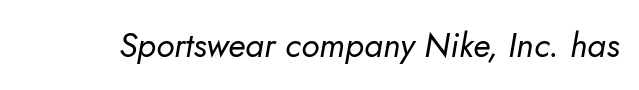
{"serif": "no", "bold": "no", "weight": "regular", "width": "normal", "stroke_contrast": "low", "x_height": "small", "monospaced": "no", "underline": "no", "letter_spacing": "normal", "letter_spacing_em": 0.0, "glyph_px": 34}
